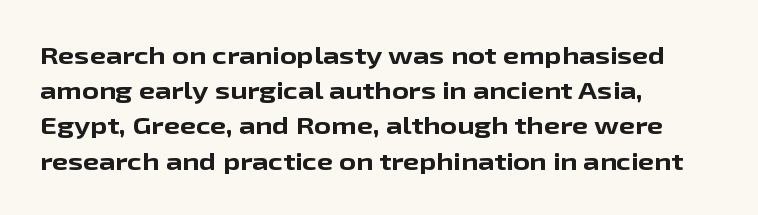
Each new line begins a customary step beneath the previous one. This rendering leaves character spacing at its baseline value. The lettering stays uniformly vertical, giving the passage a roman look. This rendering features lettering with no underline. A student would call this left alignment; a typographer would say flush left, rag right. Is the type bold? Yes — the strokes are clearly thick and heavy.
